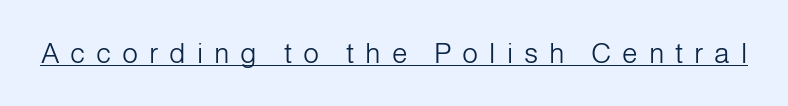
{"serif": "no", "italic": "no", "bold": "no", "weight": "light", "width": "normal", "stroke_contrast": "low", "x_height": "medium", "monospaced": "no", "underline": "yes", "letter_spacing": "wide", "letter_spacing_em": 0.39, "glyph_px": 28}
